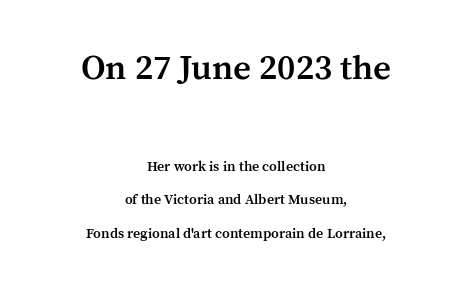
{"serif": "yes", "italic": "no", "bold": "semi", "weight": "semibold", "width": "normal", "stroke_contrast": "medium", "x_height": "medium", "monospaced": "no", "underline": "no", "align": "center", "line_spacing": "loose", "line_spacing_ratio": 2.39, "letter_spacing": "normal", "letter_spacing_em": 0.0, "larger_block": "first", "size_ratio": 2.5, "glyph_px": 35}
